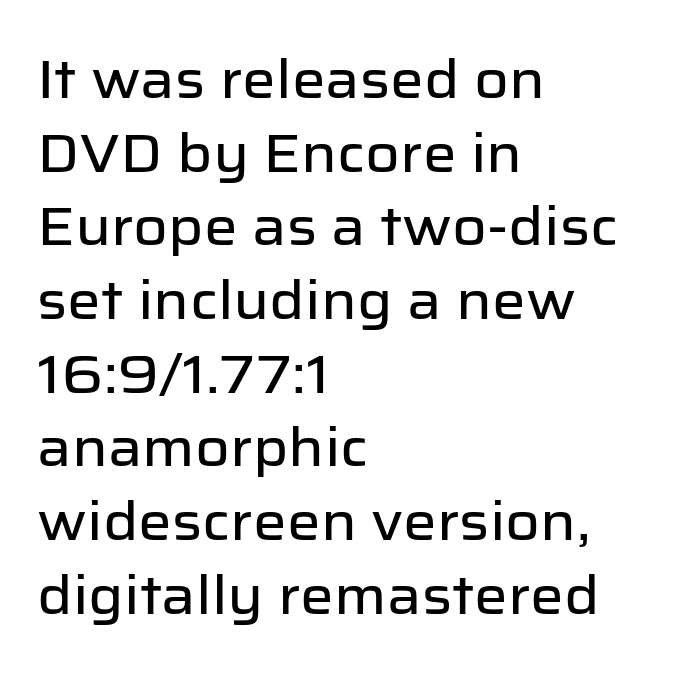
The image shows 53 px sans-serif type, upright; set left-aligned, normal line spacing (1.39x), normal letter spacing, not underlined; low stroke contrast and a medium x-height.
